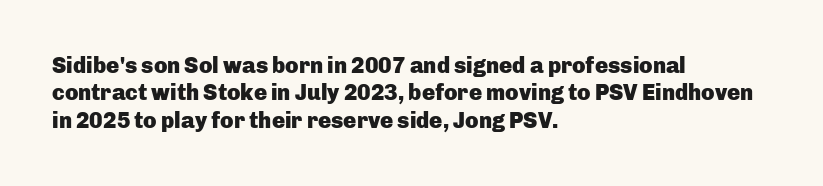
Only glyphs here, with clear space below each row. The type sits square on the baseline with zero lean. Short note: letters normally spaced. Summary of vertical rhythm: regular, with standard interline spacing. Thick stems and heavy bowls — unmistakably bold. Short and long lines alike share a common starting point at left.
